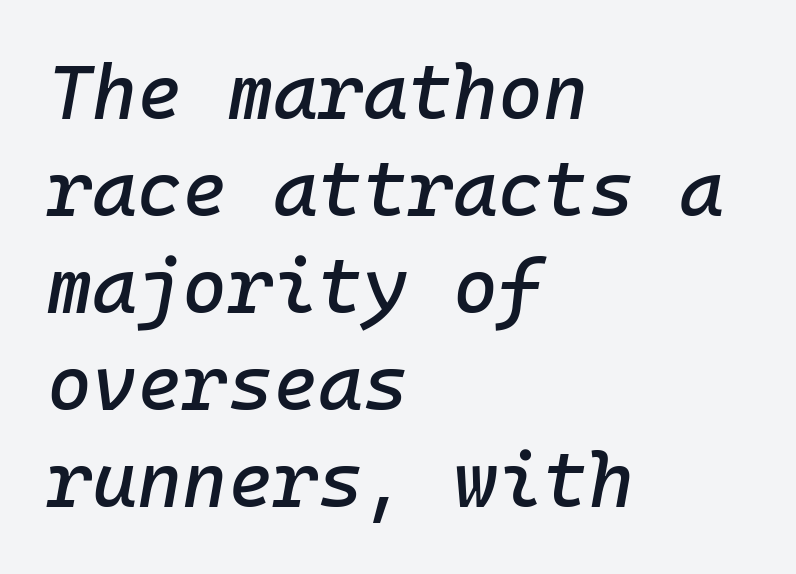
The image shows 77 px text type, italic (leaning right), monospaced; set left-aligned, normal line spacing (1.26x), normal letter spacing, not underlined; low stroke contrast and a medium x-height.
